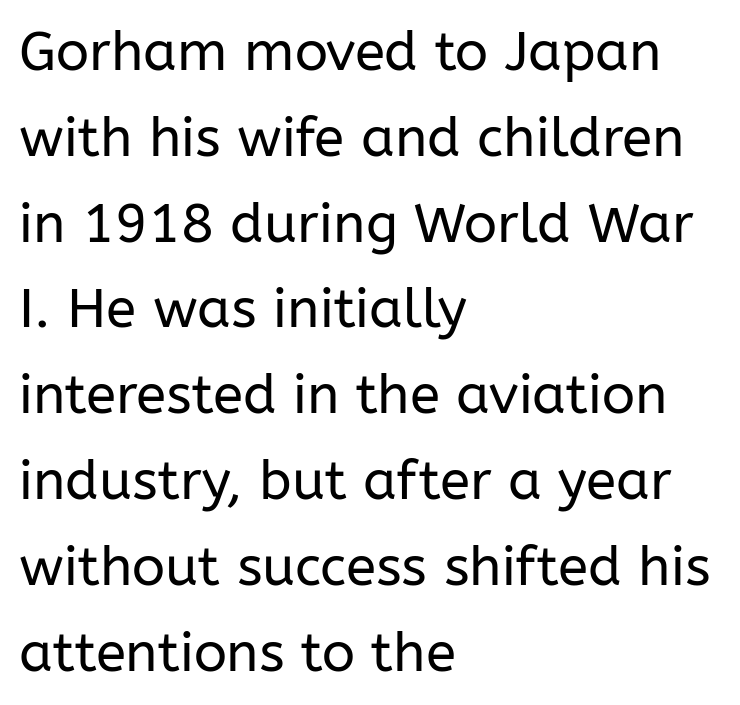
Plain, unruled lines of type. Notice how descenders clear the ascenders below comfortably — that's standard leading. Grotesque or geometric, the face here clearly has no serifs. Every character sits straight up, as roman type does. In terms of letterspacing, this is plain default setting. Think standard paragraph weight, or any step lighter than that.
